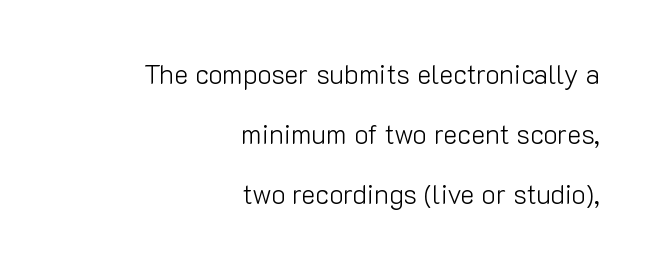
{"italic": "no", "bold": "no", "underline": "no", "align": "right", "line_spacing": "loose", "line_spacing_ratio": 2.22, "letter_spacing": "normal", "letter_spacing_em": 0.0, "glyph_px": 27}
